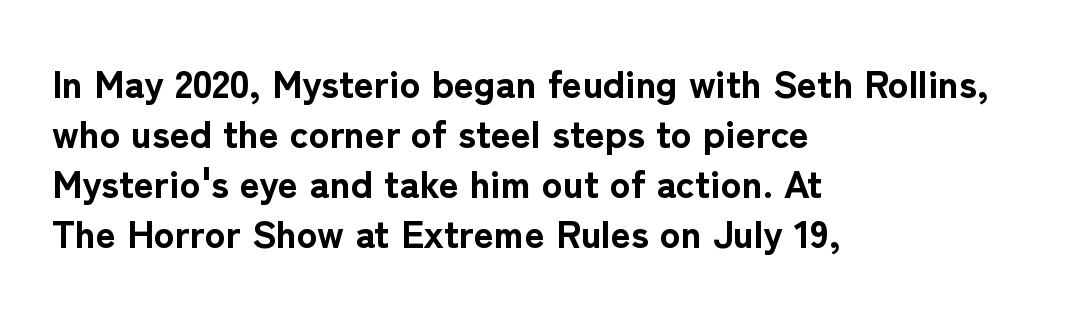
{"serif": "no", "italic": "no", "bold": "yes", "weight": "bold", "width": "normal", "stroke_contrast": "low", "x_height": "medium", "monospaced": "no", "underline": "no", "align": "left", "line_spacing": "normal", "line_spacing_ratio": 1.28, "letter_spacing": "normal", "letter_spacing_em": 0.0, "glyph_px": 39}
